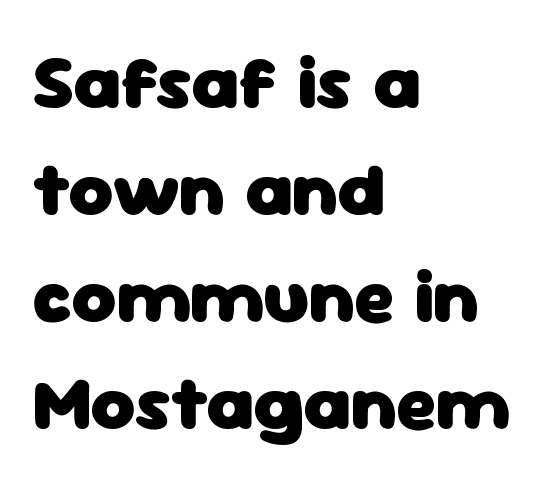
{"serif": "no", "italic": "no", "bold": "yes", "weight": "heavy", "width": "normal", "stroke_contrast": "low", "x_height": "medium", "monospaced": "no", "underline": "no", "align": "left", "line_spacing": "normal", "line_spacing_ratio": 1.41, "letter_spacing": "normal", "letter_spacing_em": 0.0, "glyph_px": 76}
